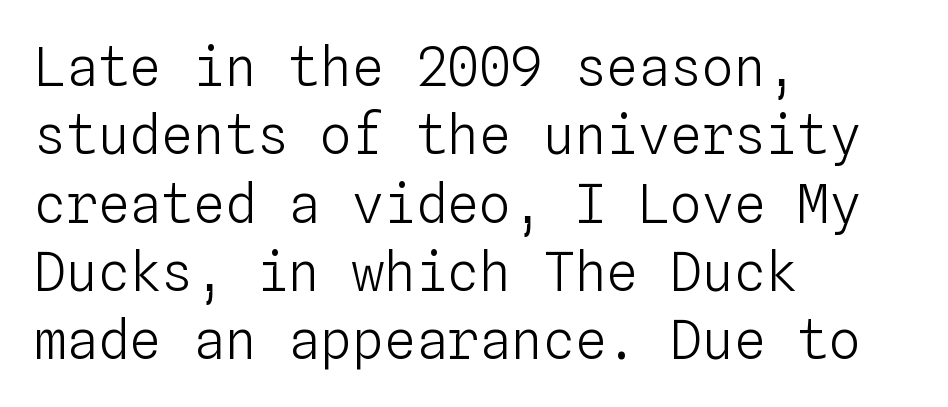
Looks like terminal output: every glyph gets an equal slot. A bare baseline throughout the passage. Line spacing here is normal. The tracking reads as untouched default to a designer's eye.
